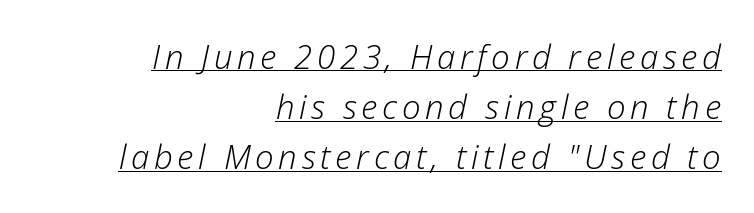
{"italic": "yes", "lean": "right", "slant_degrees": 12, "bold": "no", "weight": "light", "width": "normal", "stroke_contrast": "low", "x_height": "medium", "monospaced": "no", "underline": "yes", "align": "right", "line_spacing": "normal", "line_spacing_ratio": 1.52, "glyph_px": 33}
